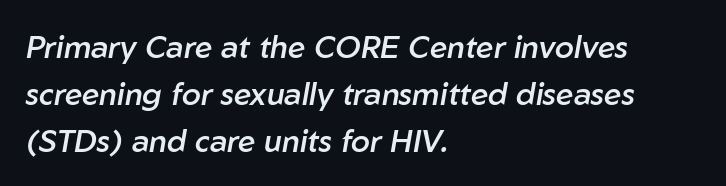
Notice how descenders clear the ascenders below comfortably — that's standard leading. Nothing unusual about the tracking: characters are spaced as the font intends. The passage shown is not underscored anywhere. Looking at the ascenders, they clearly lean. Each line starts at the same left margin while the right side varies. The characters look somewhat weighty, a semibold short of true bold.
